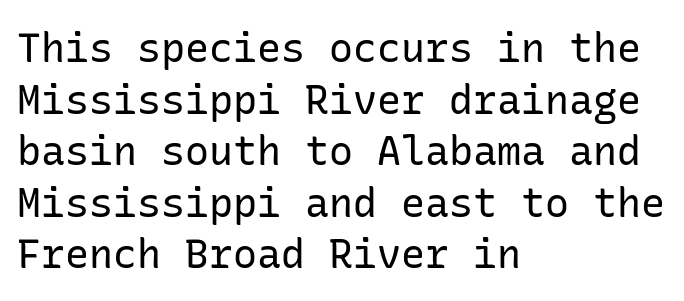
Tall strokes in this sample are plumb rather than angled. Reading down the block, your eye returns to a fixed left position each line. Does the type have serifs? No, each stem ends abruptly. Each row of text sits above clean, open space. The cut favours lightness, reaching ordinary text weight at its darkest.
